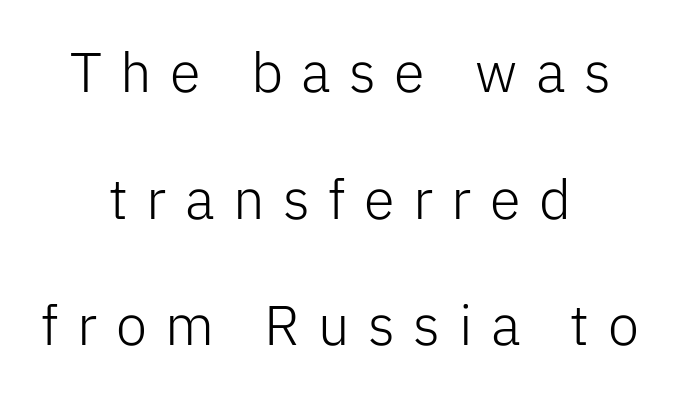
Lines of text with bare space underneath. Casual observation: everything's sitting right in the middle. Counters stay open thanks to moderate or lighter strokes. The type family on display is of the sans-serif kind.
